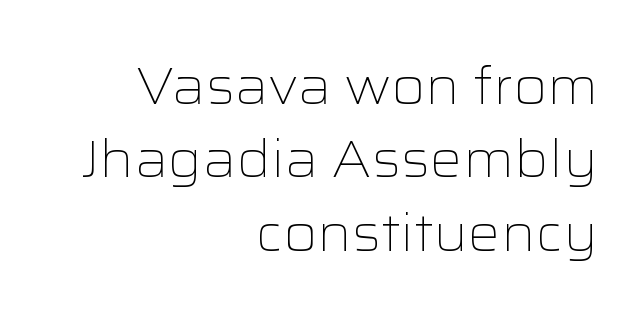
Q: Is the text bold? A: No.
Q: Is the text italic (slanted)? A: No, it is upright.
Q: Is the typeface a serif or a sans-serif typeface? A: Sans-serif.
Q: Is the text underlined? A: No.
Q: How is the paragraph aligned? A: Right-aligned.
Q: Is the spacing between letters normal or unusually wide? A: Normal.
Q: Is the spacing between lines tight, normal or loose? A: Normal.
Q: Width (condensed, normal, or wide)? A: Wide.
Q: Stroke contrast? A: Low.
Q: x-height? A: Medium.
Q: Monospaced? A: No.
